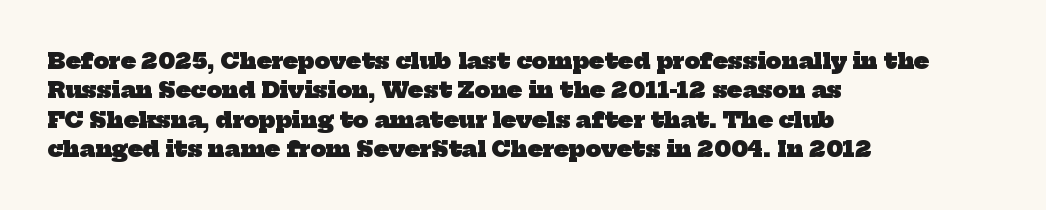
{"bold": "yes", "underline": "no", "align": "left", "line_spacing": "normal", "line_spacing_ratio": 1.33, "letter_spacing": "normal", "letter_spacing_em": 0.0, "glyph_px": 22}
